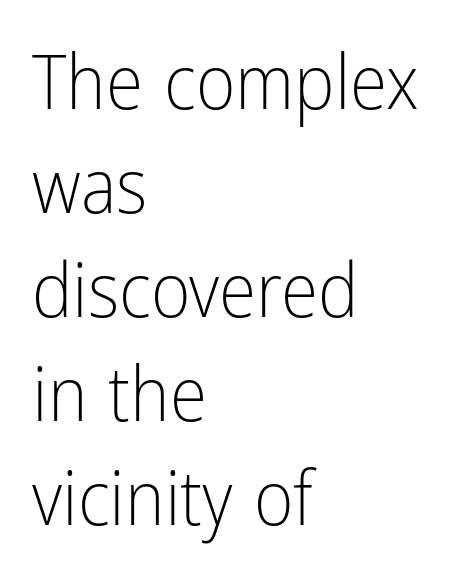
Q: Is the text bold? A: No.
Q: Is the text italic (slanted)? A: No, it is upright.
Q: Is the typeface a serif or a sans-serif typeface? A: Sans-serif.
Q: Is the text underlined? A: No.
Q: How is the paragraph aligned? A: Left-aligned.
Q: Is the spacing between letters normal or unusually wide? A: Normal.
Q: Is the spacing between lines tight, normal or loose? A: Normal.
Q: Width (condensed, normal, or wide)? A: Condensed.
Q: Stroke contrast? A: Low.
Q: x-height? A: Medium.
Q: Monospaced? A: No.
